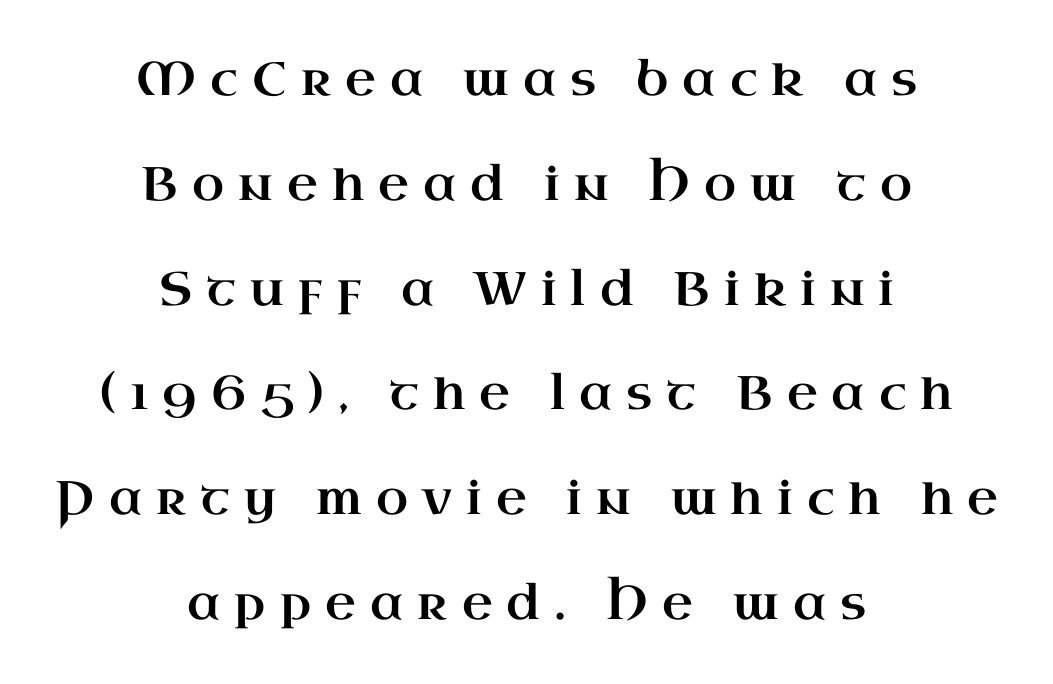
Q: Is the text italic (slanted)? A: No, it is upright.
Q: Is the typeface a serif or a sans-serif typeface? A: Serif.
Q: Is the text underlined? A: No.
Q: How is the paragraph aligned? A: Centered.
Q: Is the spacing between letters normal or unusually wide? A: Unusually wide.
Q: Is the spacing between lines tight, normal or loose? A: Loose.
Q: Width (condensed, normal, or wide)? A: Wide.
Q: Stroke contrast? A: High.
Q: x-height? A: Small.
Q: Monospaced? A: No.
